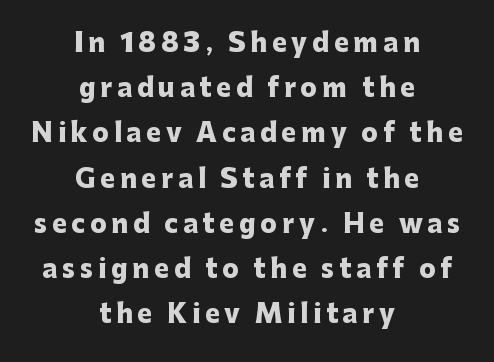
{"italic": "no", "bold": "yes", "underline": "no", "align": "center", "line_spacing_ratio": 1.81, "glyph_px": 25}
